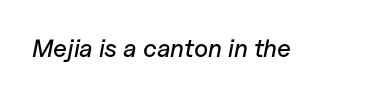
Q: Is the text italic (slanted)? A: Yes, it leans right by about 11 degrees.
Q: Is the text underlined? A: No.
Q: Is the spacing between letters normal or unusually wide? A: Normal.
